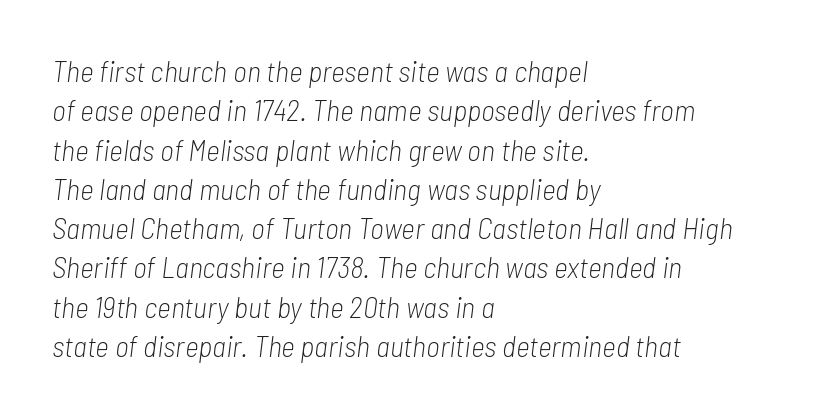
The letters are slanted; this is an italic face. Letters rest on an invisible, unmarked baseline. Is the letter spacing exaggerated? No — it looks like the ordinary default. Alignment: flush left. One glance says typical: line gaps are just what's usual.
